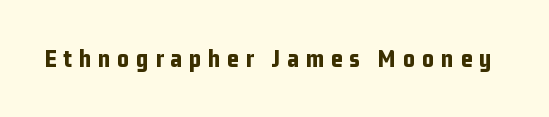
The image shows 26 px bold type, upright; set unusually wide letter spacing (+0.26 em), not underlined.
